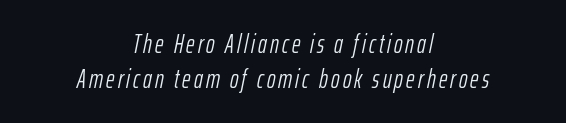
The image shows 26 px text type, italic (leaning right); set centered, normal line spacing (1.34x), not underlined.
